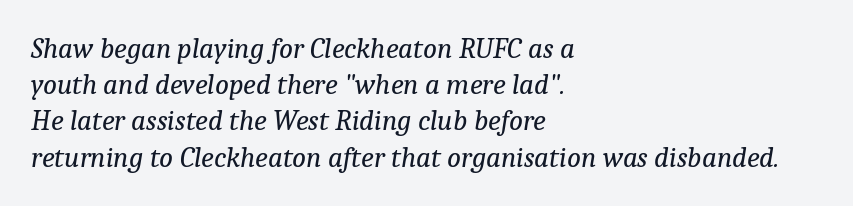
The image shows 29 px regular-weight serif type, italic (leaning right); set left-aligned, normal line spacing (1.25x), normal letter spacing, not underlined; low stroke contrast and a medium x-height.
